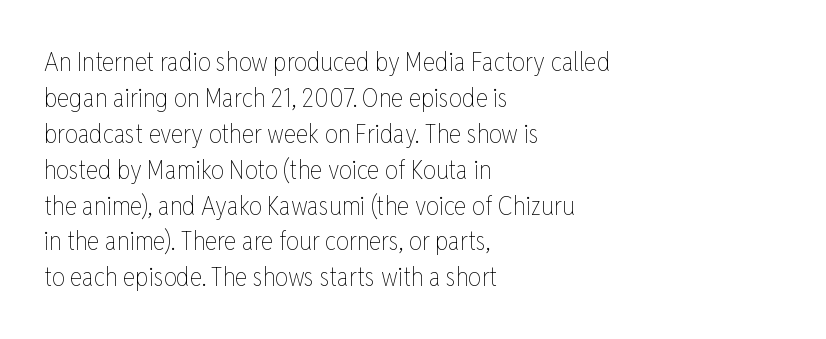
{"italic": "no", "bold": "no", "underline": "no", "align": "left", "line_spacing": "normal", "line_spacing_ratio": 1.38, "letter_spacing": "normal", "letter_spacing_em": 0.0, "glyph_px": 26}
